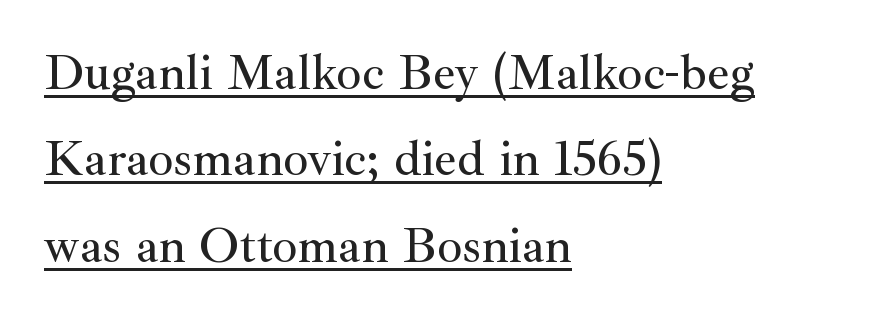
Where is the straight margin? On the left. The letters sit at their default tracking, neither squeezed nor spread. The passage shown is typeset with a serif family. Like a heading marked for emphasis, these lines bear an underscore. Vertical strokes here are truly vertical. Varying glyph widths throughout — classic text-font behaviour.
